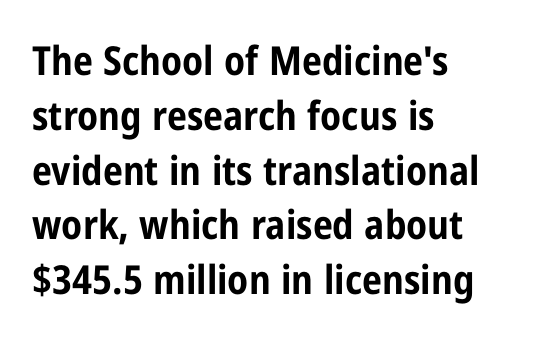
Q: Is the text bold? A: Yes.
Q: Is the text italic (slanted)? A: No, it is upright.
Q: Is the typeface a serif or a sans-serif typeface? A: Sans-serif.
Q: Is the text underlined? A: No.
Q: How is the paragraph aligned? A: Left-aligned.
Q: Is the spacing between letters normal or unusually wide? A: Normal.
Q: Is the spacing between lines tight, normal or loose? A: Normal.
Q: Width (condensed, normal, or wide)? A: Condensed.
Q: Stroke contrast? A: Low.
Q: x-height? A: Medium.
Q: Monospaced? A: No.
